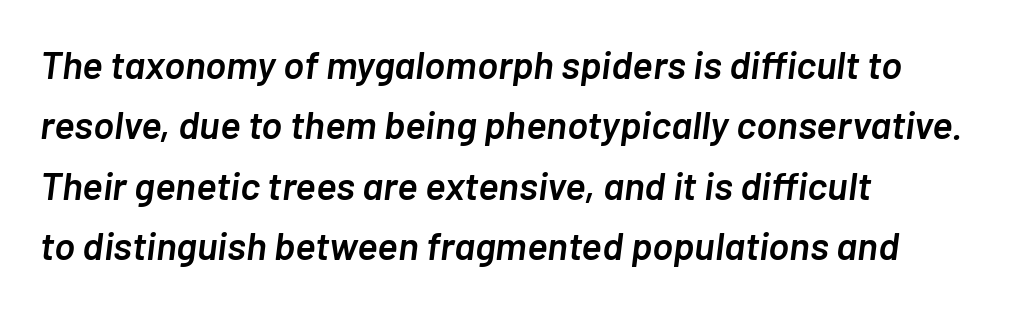
You could not count columns in this text — the font is proportionally spaced. Anything drawn beneath the words? Only blank space. If you measured baseline to baseline, you'd find a middling distance. Students, note that the glyphs here touch the page at normal intervals. Look at the stroke-to-counter ratio: somewhat heavy, a semibold.
